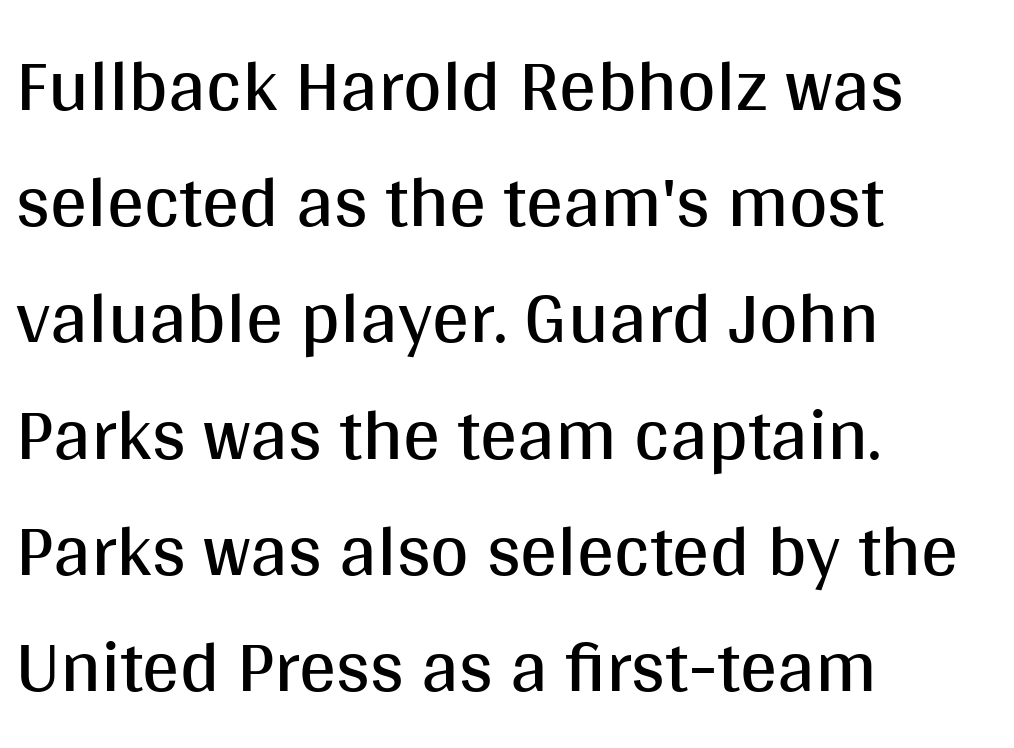
Q: Is the text bold? A: No.
Q: Is the text italic (slanted)? A: No, it is upright.
Q: Is the typeface a serif or a sans-serif typeface? A: Sans-serif.
Q: Is the text underlined? A: No.
Q: How is the paragraph aligned? A: Left-aligned.
Q: Is the spacing between letters normal or unusually wide? A: Normal.
Q: Is the spacing between lines tight, normal or loose? A: Normal.
Q: Width (condensed, normal, or wide)? A: Normal.
Q: Stroke contrast? A: Medium.
Q: x-height? A: Large.
Q: Monospaced? A: No.
